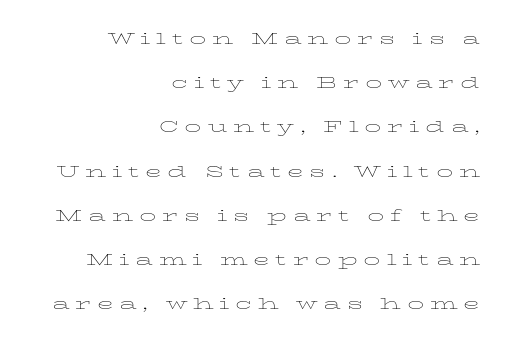
{"italic": "no", "bold": "no", "underline": "no", "align": "right", "line_spacing": "loose", "line_spacing_ratio": 2.01, "letter_spacing": "wide", "letter_spacing_em": 0.26, "glyph_px": 22}
